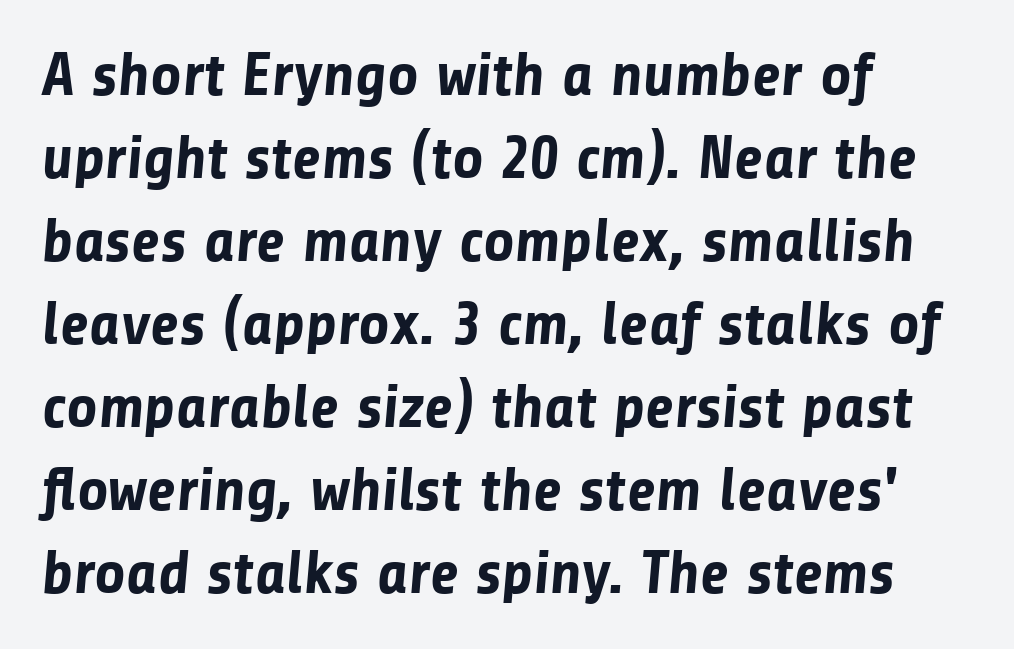
{"serif": "no", "bold": "yes", "weight": "bold", "width": "normal", "stroke_contrast": "low", "x_height": "medium", "monospaced": "no", "underline": "no", "align": "left", "line_spacing": "normal", "line_spacing_ratio": 1.36, "letter_spacing": "normal", "letter_spacing_em": 0.0, "glyph_px": 61}
